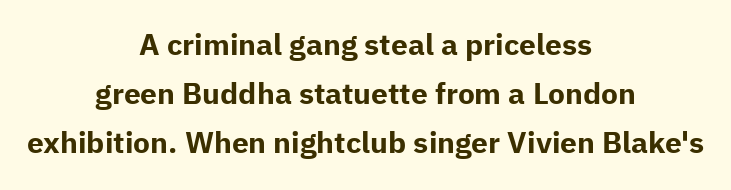
Q: Is the text bold? A: Yes.
Q: Is the text italic (slanted)? A: No, it is upright.
Q: Is the typeface a serif or a sans-serif typeface? A: Sans-serif.
Q: Is the text underlined? A: No.
Q: How is the paragraph aligned? A: Centered.
Q: Is the spacing between letters normal or unusually wide? A: Normal.
Q: Is the spacing between lines tight, normal or loose? A: Normal.
Q: Width (condensed, normal, or wide)? A: Normal.
Q: Stroke contrast? A: Low.
Q: x-height? A: Medium.
Q: Monospaced? A: No.
